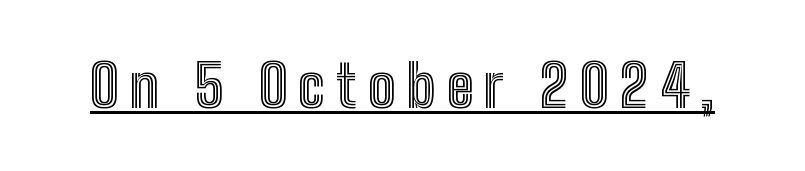
The image shows 58 px condensed type, upright; set underlined; a medium x-height.
